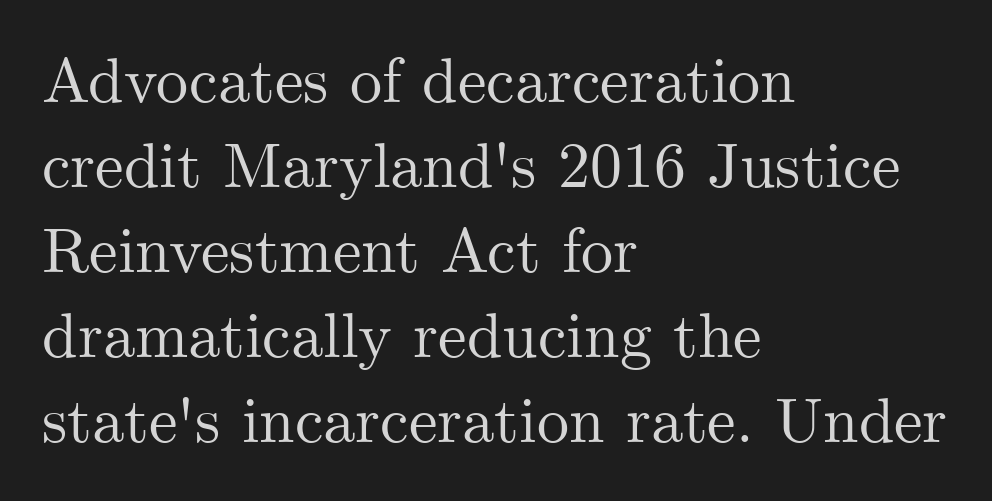
The image shows 64 px serif type, upright; set left-aligned, normal line spacing (1.33x), normal letter spacing, not underlined; medium stroke contrast and a small x-height.
